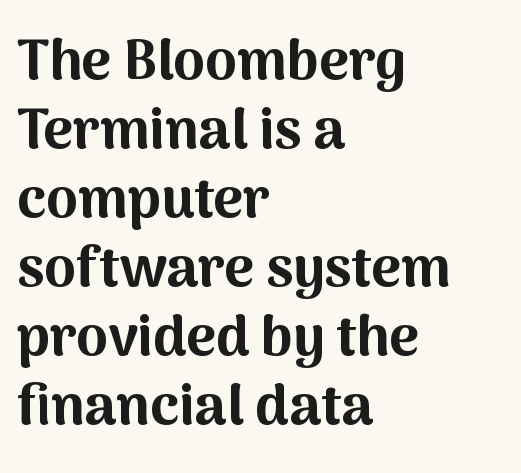
Q: Is the text bold? A: Yes.
Q: Is the text italic (slanted)? A: No, it is upright.
Q: Is the typeface a serif or a sans-serif typeface? A: Sans-serif.
Q: Is the text underlined? A: No.
Q: How is the paragraph aligned? A: Left-aligned.
Q: Is the spacing between letters normal or unusually wide? A: Normal.
Q: Width (condensed, normal, or wide)? A: Normal.
Q: Stroke contrast? A: Medium.
Q: x-height? A: Medium.
Q: Monospaced? A: No.
